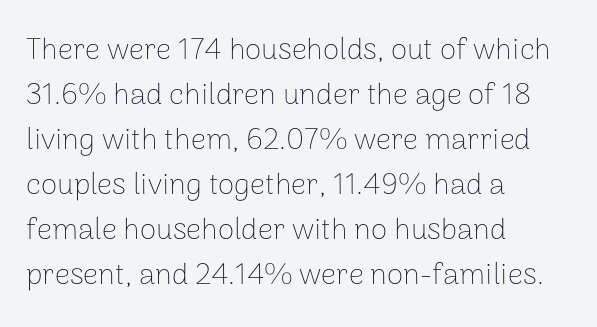
Q: Is the text bold? A: No.
Q: Is the text italic (slanted)? A: No, it is upright.
Q: Is the typeface a serif or a sans-serif typeface? A: Sans-serif.
Q: Is the text underlined? A: No.
Q: How is the paragraph aligned? A: Left-aligned.
Q: Is the spacing between letters normal or unusually wide? A: Normal.
Q: Is the spacing between lines tight, normal or loose? A: Normal.
Q: Width (condensed, normal, or wide)? A: Normal.
Q: Stroke contrast? A: Low.
Q: x-height? A: Medium.
Q: Monospaced? A: No.
